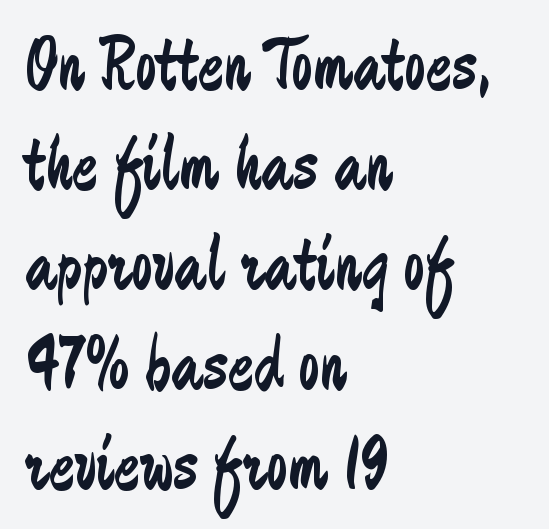
Q: Is the text bold? A: No.
Q: Is the text italic (slanted)? A: Yes.
Q: Is the typeface a serif or a sans-serif typeface? A: Sans-serif.
Q: Is the text underlined? A: No.
Q: How is the paragraph aligned? A: Left-aligned.
Q: Is the spacing between letters normal or unusually wide? A: Normal.
Q: Is the spacing between lines tight, normal or loose? A: Normal.
Q: Width (condensed, normal, or wide)? A: Condensed.
Q: Stroke contrast? A: Low.
Q: x-height? A: Medium.
Q: Monospaced? A: No.
